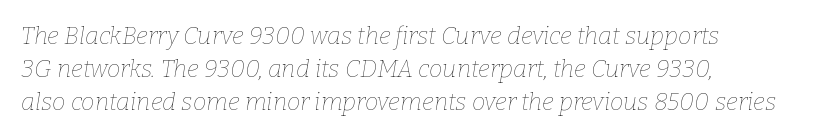
The letters are slanted; this is an italic face. The face looks like a standard text weight, possibly lighter. Spacing between characters is what you'd get straight out of the box. Leading: standard. Left-aligned paragraph, ragged on the right. The space beneath each line is pristine and unruled.
